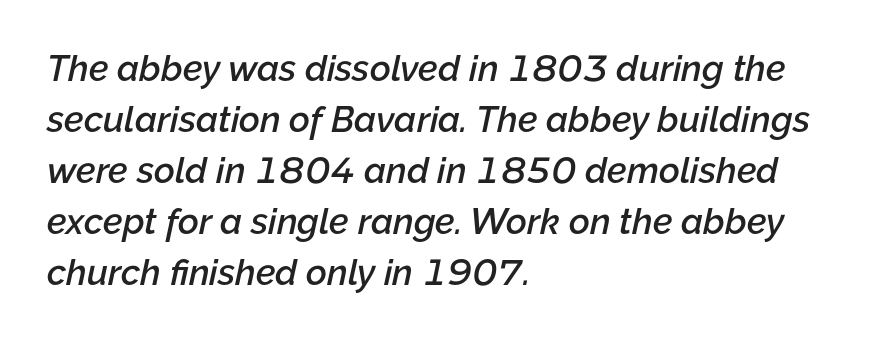
{"italic": "yes", "lean": "right", "slant_degrees": 12, "bold": "semi", "weight": "semibold", "width": "normal", "stroke_contrast": "low", "x_height": "medium", "monospaced": "no", "underline": "no", "align": "left", "line_spacing": "normal", "line_spacing_ratio": 1.42, "letter_spacing": "normal", "letter_spacing_em": 0.0, "glyph_px": 36}
